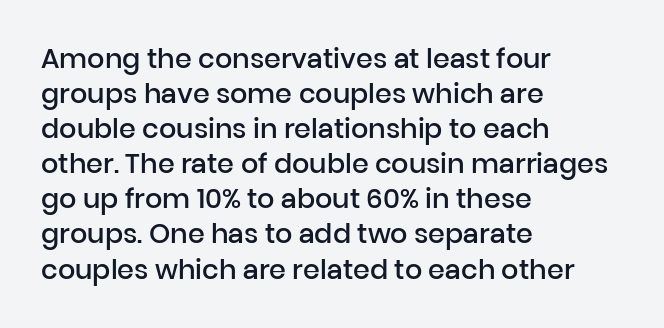
Heft: intermediate — a semibold. How are the letters spaced? Ordinarily, with no added tracking. A typesetter would call this leading conventional body-copy spacing. These lines are set flush left with a ragged right edge. No word sits above an underline. Posture: vertical.
